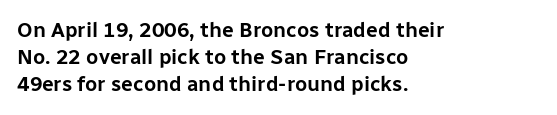
The image shows 21 px text type, upright; set left-aligned, normal line spacing (1.29x), normal letter spacing, not underlined.
